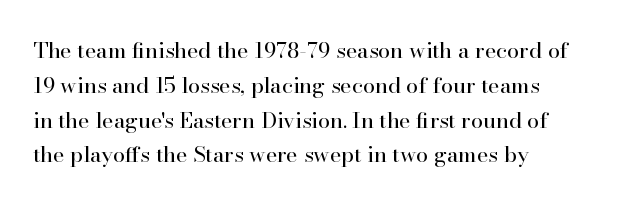
All the whitespace from short lines collects on the right. No extra tracking has been applied to these lines. Characters remain perfectly vertical along every line. The space beneath each line is pristine and unruled. Vertical stems look standard width or narrower in stroke.
